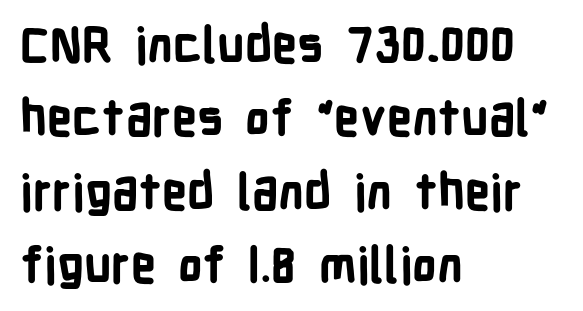
{"serif": "no", "italic": "no", "bold": "yes", "weight": "bold", "width": "condensed", "stroke_contrast": "low", "x_height": "medium", "monospaced": "no", "underline": "no", "align": "left", "line_spacing": "normal", "line_spacing_ratio": 1.5, "letter_spacing": "normal", "letter_spacing_em": 0.0, "glyph_px": 49}
